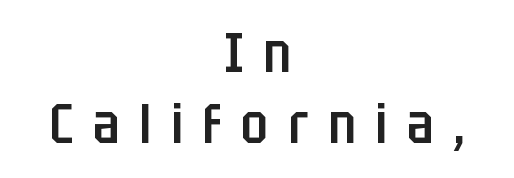
The image shows 55 px semibold, condensed sans-serif type, upright; set centered, normal line spacing (1.3x), unusually wide letter spacing (+0.36 em), not underlined; low stroke contrast and a large x-height.
